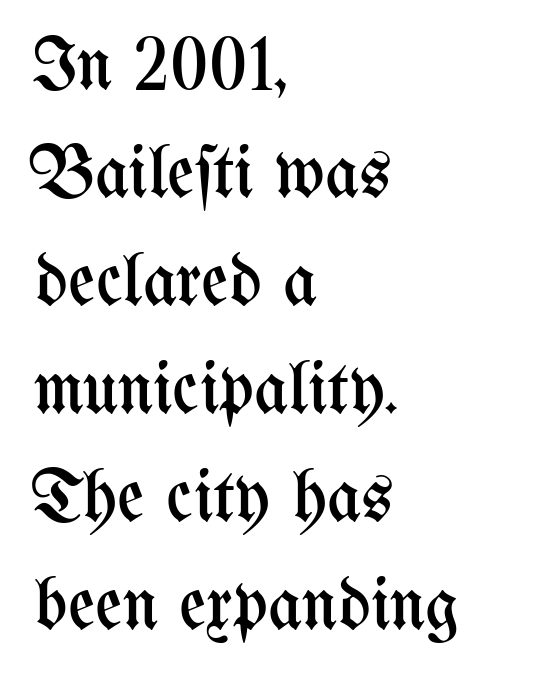
Q: Is the text bold? A: No.
Q: Is the text italic (slanted)? A: No, it is upright.
Q: Is the text underlined? A: No.
Q: How is the paragraph aligned? A: Left-aligned.
Q: Is the spacing between letters normal or unusually wide? A: Normal.
Q: Is the spacing between lines tight, normal or loose? A: Normal.
Q: Width (condensed, normal, or wide)? A: Condensed.
Q: Stroke contrast? A: Medium.
Q: x-height? A: Medium.
Q: Monospaced? A: No.
